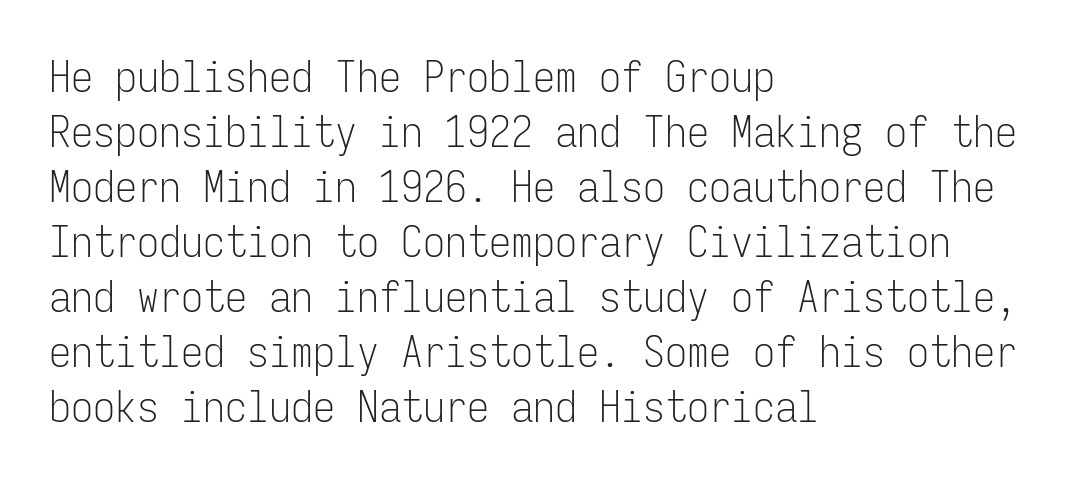
Compared with typical paragraphs, the rows here are spaced about the same. The string is rendered with underlining switched off. The strokes carry an ordinary text weight at most. Posture: straight, roman, zero tilt. Line beginnings align vertically; line endings do not.
